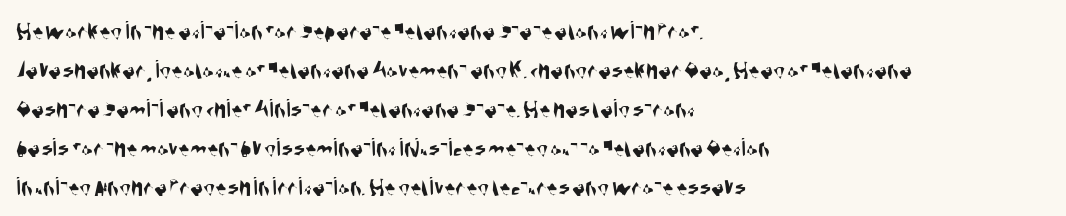
Q: Is the text underlined? A: No.
Q: How is the paragraph aligned? A: Left-aligned.
Q: Is the spacing between letters normal or unusually wide? A: Normal.
Q: Is the spacing between lines tight, normal or loose? A: Normal.
